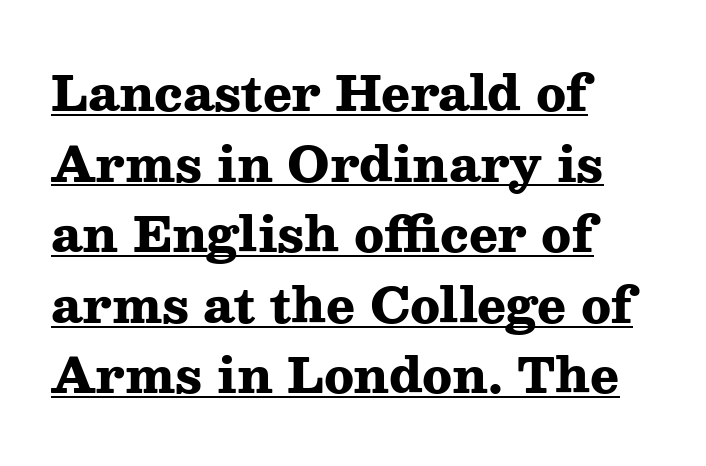
{"serif": "yes", "italic": "no", "bold": "yes", "weight": "heavy", "width": "wide", "stroke_contrast": "medium", "x_height": "medium", "monospaced": "no", "underline": "yes", "align": "left", "line_spacing": "normal", "line_spacing_ratio": 1.47, "letter_spacing": "normal", "letter_spacing_em": 0.0, "glyph_px": 48}
